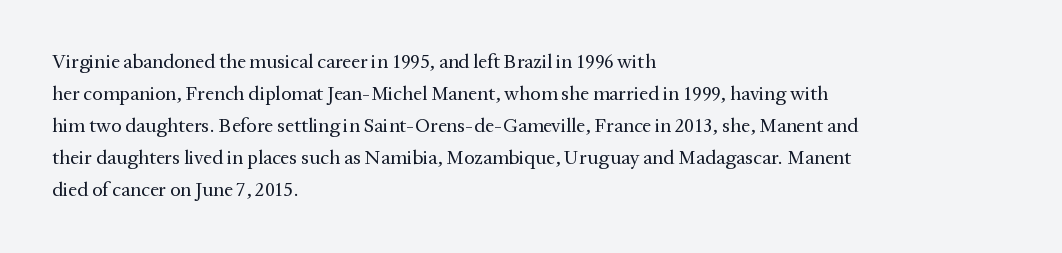
Q: Is the text bold? A: No.
Q: Is the text italic (slanted)? A: No, it is upright.
Q: Is the text underlined? A: No.
Q: How is the paragraph aligned? A: Left-aligned.
Q: Is the spacing between letters normal or unusually wide? A: Normal.
Q: Is the spacing between lines tight, normal or loose? A: Normal.
